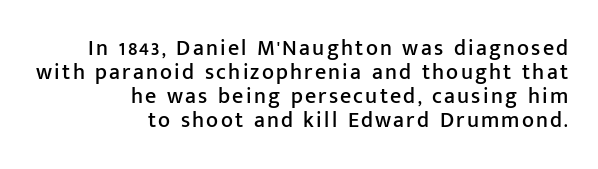
Q: Is the text italic (slanted)? A: No, it is upright.
Q: Is the text underlined? A: No.
Q: How is the paragraph aligned? A: Right-aligned.
Q: Is the spacing between lines tight, normal or loose? A: Tight.
